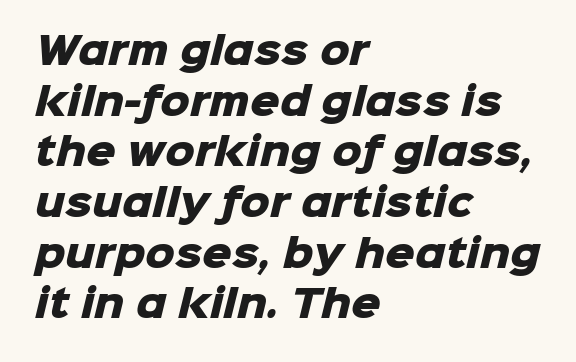
Q: Is the text bold? A: Yes.
Q: Is the typeface a serif or a sans-serif typeface? A: Sans-serif.
Q: Is the text underlined? A: No.
Q: How is the paragraph aligned? A: Left-aligned.
Q: Is the spacing between letters normal or unusually wide? A: Normal.
Q: Is the spacing between lines tight, normal or loose? A: Normal.
Q: Width (condensed, normal, or wide)? A: Normal.
Q: Stroke contrast? A: Low.
Q: x-height? A: Medium.
Q: Monospaced? A: No.
